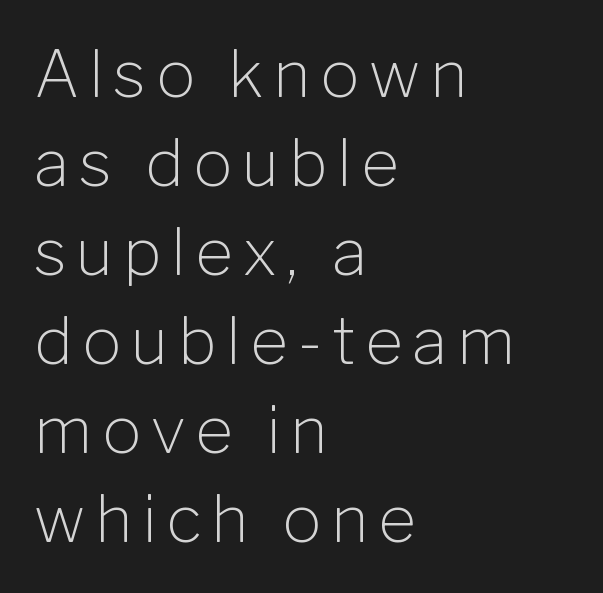
Q: Is the text bold? A: No.
Q: Is the text italic (slanted)? A: No, it is upright.
Q: Is the typeface a serif or a sans-serif typeface? A: Sans-serif.
Q: Is the text underlined? A: No.
Q: How is the paragraph aligned? A: Left-aligned.
Q: Is the spacing between lines tight, normal or loose? A: Normal.
Q: Width (condensed, normal, or wide)? A: Normal.
Q: Stroke contrast? A: Low.
Q: x-height? A: Medium.
Q: Monospaced? A: No.
